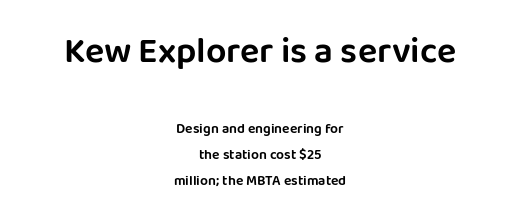
The image shows 36 px sans-serif type, upright; set centered, line spacing 1.84x, normal letter spacing, not underlined; the first (top) block is 2.57x larger; low stroke contrast and a large x-height.
